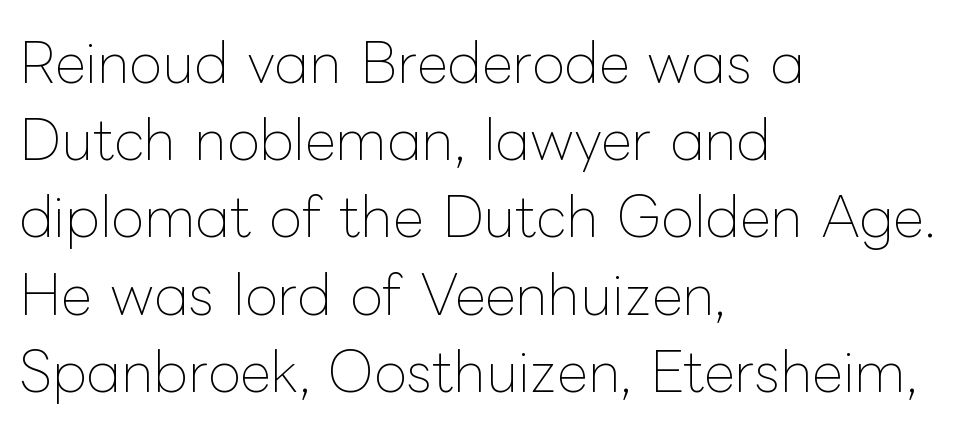
Q: Is the text bold? A: No.
Q: Is the text italic (slanted)? A: No, it is upright.
Q: Is the text underlined? A: No.
Q: How is the paragraph aligned? A: Left-aligned.
Q: Is the spacing between letters normal or unusually wide? A: Normal.
Q: Is the spacing between lines tight, normal or loose? A: Normal.
Q: Width (condensed, normal, or wide)? A: Normal.
Q: Stroke contrast? A: Low.
Q: x-height? A: Medium.
Q: Monospaced? A: No.
